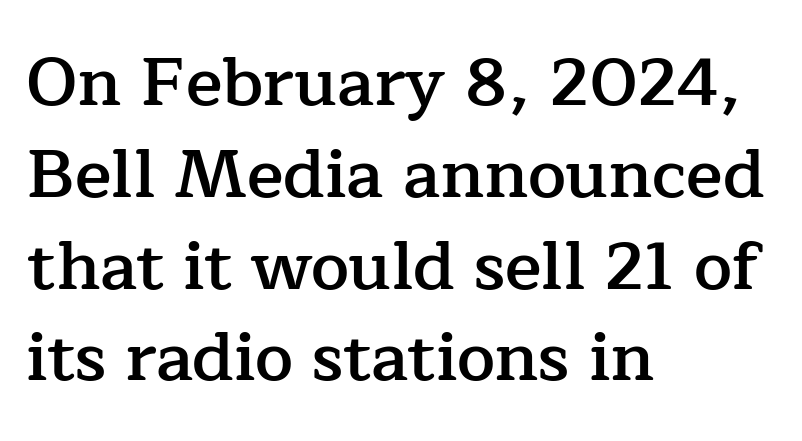
Q: Is the text bold? A: Semi-bold.
Q: Is the text italic (slanted)? A: No, it is upright.
Q: Is the typeface a serif or a sans-serif typeface? A: Serif.
Q: Is the text underlined? A: No.
Q: How is the paragraph aligned? A: Left-aligned.
Q: Is the spacing between letters normal or unusually wide? A: Normal.
Q: Is the spacing between lines tight, normal or loose? A: Normal.
Q: Width (condensed, normal, or wide)? A: Normal.
Q: Stroke contrast? A: Low.
Q: x-height? A: Medium.
Q: Monospaced? A: No.
